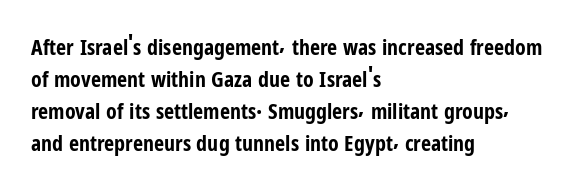
Q: Is the text bold? A: Yes.
Q: Is the text italic (slanted)? A: No, it is upright.
Q: Is the text underlined? A: No.
Q: How is the paragraph aligned? A: Left-aligned.
Q: Is the spacing between letters normal or unusually wide? A: Normal.
Q: Is the spacing between lines tight, normal or loose? A: Normal.
